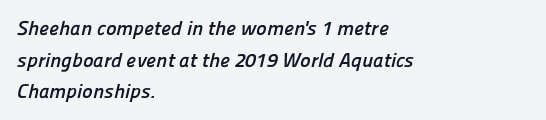
{"bold": "yes", "underline": "no", "align": "left", "line_spacing": "normal", "line_spacing_ratio": 1.58, "letter_spacing": "normal", "letter_spacing_em": 0.0, "glyph_px": 20}
